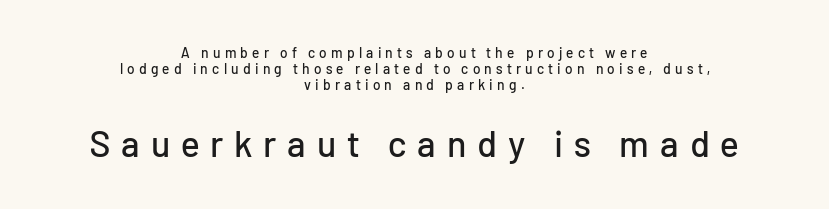
{"serif": "no", "italic": "no", "width": "normal", "stroke_contrast": "low", "x_height": "medium", "monospaced": "no", "underline": "no", "align": "center", "line_spacing": "tight", "line_spacing_ratio": 1.14, "letter_spacing": "wide", "letter_spacing_em": 0.3, "larger_block": "second", "size_ratio": 2.57, "glyph_px": 36}
